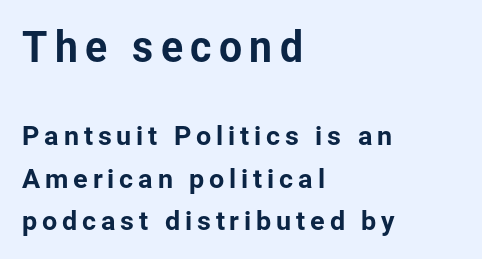
Q: Is the text italic (slanted)? A: No, it is upright.
Q: Is the typeface a serif or a sans-serif typeface? A: Sans-serif.
Q: Is the text underlined? A: No.
Q: How is the paragraph aligned? A: Left-aligned.
Q: Is the spacing between lines tight, normal or loose? A: Normal.
Q: Which block of text is set in a larger size, the first (top) or the second (bottom)? A: The first (top) one.
Q: Width (condensed, normal, or wide)? A: Normal.
Q: Stroke contrast? A: Low.
Q: x-height? A: Medium.
Q: Monospaced? A: No.
